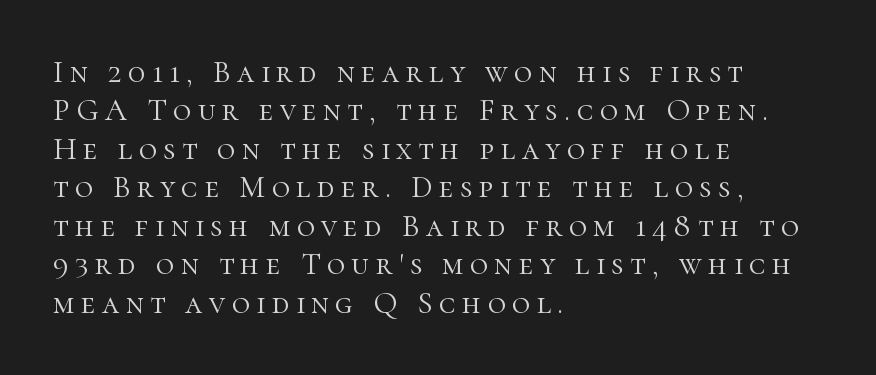
Q: Is the text bold? A: No.
Q: Is the text italic (slanted)? A: No, it is upright.
Q: Is the typeface a serif or a sans-serif typeface? A: Serif.
Q: Is the text underlined? A: No.
Q: How is the paragraph aligned? A: Left-aligned.
Q: Is the spacing between letters normal or unusually wide? A: Unusually wide.
Q: Width (condensed, normal, or wide)? A: Normal.
Q: Stroke contrast? A: High.
Q: x-height? A: Medium.
Q: Monospaced? A: No.
